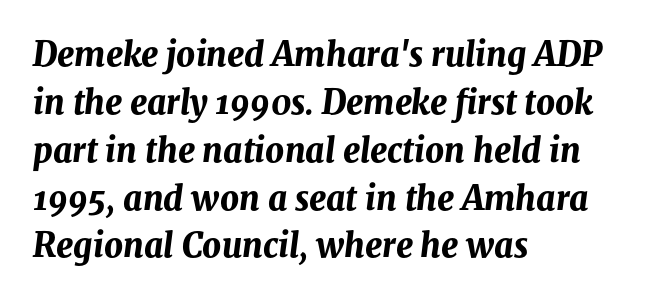
{"italic": "yes", "lean": "right", "slant_degrees": 8, "bold": "yes", "weight": "bold", "width": "normal", "stroke_contrast": "medium", "x_height": "medium", "monospaced": "no", "underline": "no", "align": "left", "line_spacing": "normal", "line_spacing_ratio": 1.45, "letter_spacing": "normal", "letter_spacing_em": 0.0, "glyph_px": 33}
